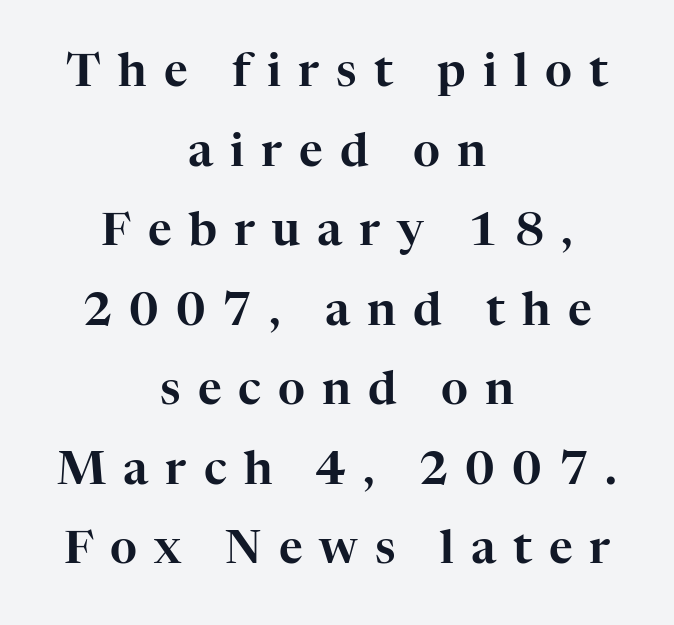
Q: Is the text italic (slanted)? A: No, it is upright.
Q: Is the typeface a serif or a sans-serif typeface? A: Serif.
Q: Is the text underlined? A: No.
Q: How is the paragraph aligned? A: Centered.
Q: Is the spacing between letters normal or unusually wide? A: Unusually wide.
Q: Width (condensed, normal, or wide)? A: Normal.
Q: Stroke contrast? A: High.
Q: x-height? A: Medium.
Q: Monospaced? A: No.
